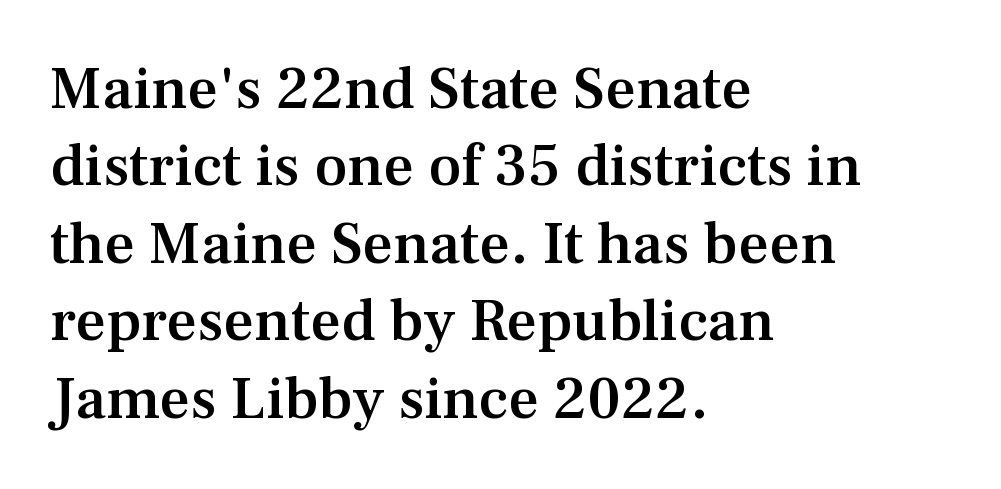
{"serif": "yes", "italic": "no", "bold": "semi", "weight": "semibold", "width": "normal", "stroke_contrast": "medium", "x_height": "medium", "monospaced": "no", "underline": "no", "align": "left", "line_spacing": "normal", "line_spacing_ratio": 1.29, "letter_spacing": "normal", "letter_spacing_em": 0.0, "glyph_px": 60}
